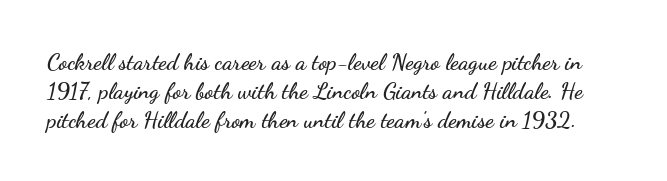
Only glyphs here, with clear space below each row. These lines sit exactly where default settings would place them. Caption: standard tracking, unaltered.
